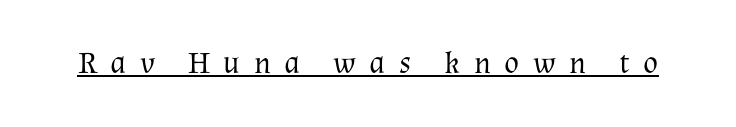
Q: Is the text bold? A: No.
Q: Is the text italic (slanted)? A: No, it is upright.
Q: Is the typeface a serif or a sans-serif typeface? A: Serif.
Q: Is the text underlined? A: Yes.
Q: Is the spacing between letters normal or unusually wide? A: Unusually wide.
Q: Width (condensed, normal, or wide)? A: Normal.
Q: Stroke contrast? A: Medium.
Q: x-height? A: Medium.
Q: Monospaced? A: No.
